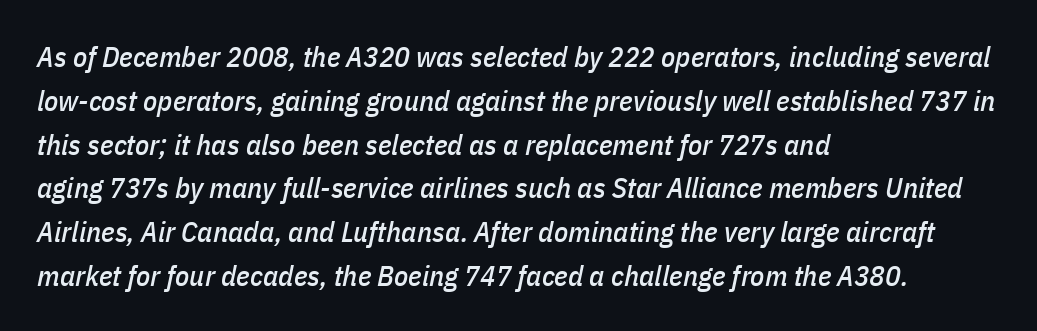
The image shows 29 px condensed type, italic (leaning right); set left-aligned, normal line spacing (1.51x), normal letter spacing, not underlined; low stroke contrast and a medium x-height.
